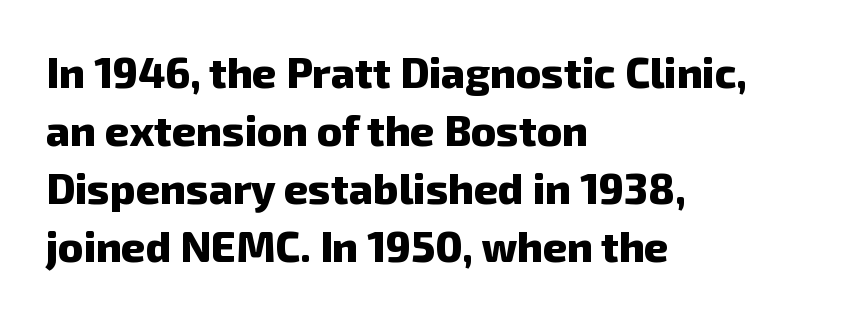
Line beginnings align vertically; line endings do not. The leading is moderate, giving the passage an even texture. The space directly below the letters is spotless. Varying glyph widths throughout — classic text-font behaviour. The sample has been set heavy, in full bold. Regarding serifs, this sample does without them.
